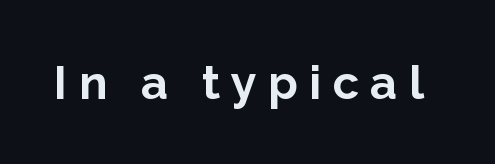
The letters stand upright; this is a roman face. Summary of weight: heavy, a full bold. The string is rendered with underlining switched off. The face used here is a sans, in the tradition of grotesques and geometrics. Note the varied advance widths — an 'i' is clearly narrower than an 'm'. Glyph-to-glyph distance is far greater than everyday printed text.
